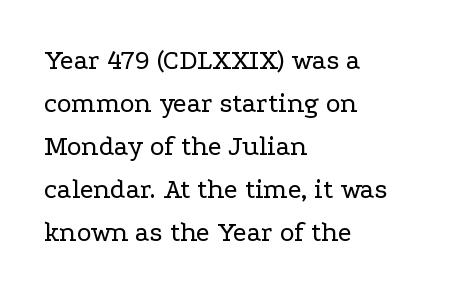
Q: Is the text bold? A: No.
Q: Is the text italic (slanted)? A: No, it is upright.
Q: Is the typeface a serif or a sans-serif typeface? A: Serif.
Q: Is the text underlined? A: No.
Q: How is the paragraph aligned? A: Left-aligned.
Q: Is the spacing between letters normal or unusually wide? A: Normal.
Q: Is the spacing between lines tight, normal or loose? A: Normal.
Q: Width (condensed, normal, or wide)? A: Wide.
Q: Stroke contrast? A: Low.
Q: x-height? A: Medium.
Q: Monospaced? A: No.
